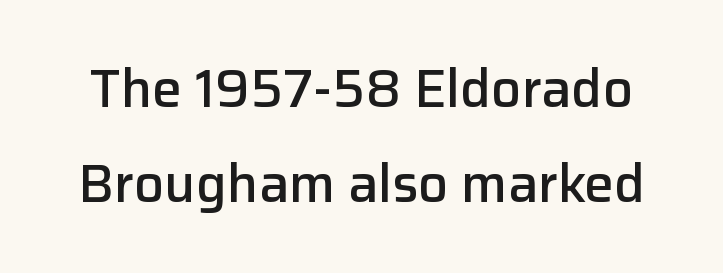
{"serif": "no", "italic": "no", "bold": "semi", "weight": "semibold", "width": "normal", "stroke_contrast": "low", "x_height": "medium", "monospaced": "no", "underline": "no", "line_spacing_ratio": 1.8, "letter_spacing": "normal", "letter_spacing_em": 0.0, "glyph_px": 53}
